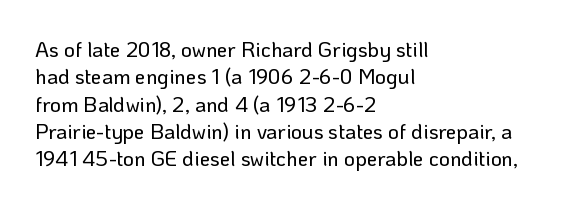
You could call the tracking neutral — neither tight nor loose. Honestly, there is no underline to notice here at all. This is roman type, the default non-slanted kind. Compared with a centered layout, this one pins lines to the left instead. Interline gaps are of average width in this sample.
